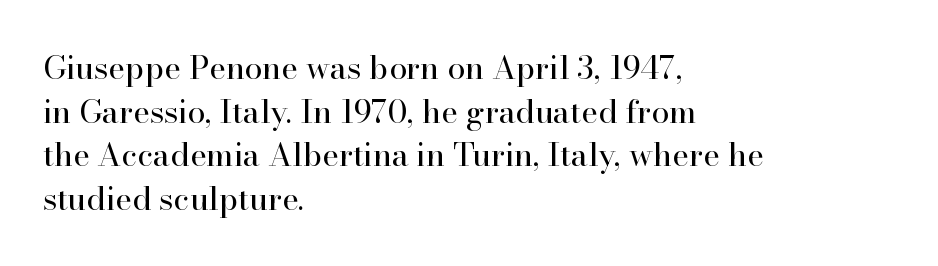
This sample is left-justified, so line endings fall wherever the words run out. Each letter keeps its own natural width here, so spacing adapts to shape. The specimen omits any rule beneath the text block's lines. To sum up the face: it has serifs. The vertical gap from one line to the next is medium. The horizontal fit of the characters is conventional and even.
